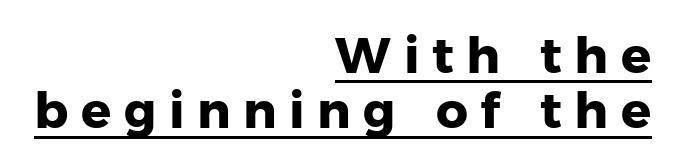
Posture: upright roman. The sample's only ornament is a line tracing under the words. In CSS terms this would be text-align: right. These words are printed bold, with thick strokes throughout.
